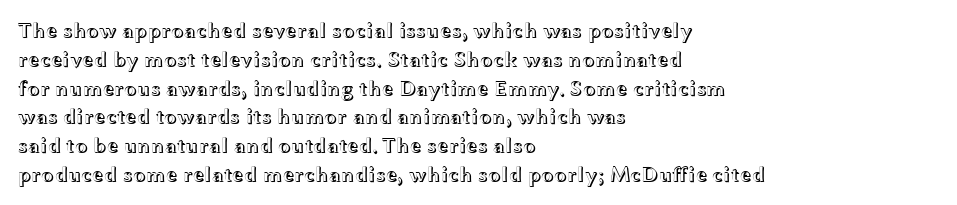
{"italic": "no", "underline": "no", "align": "left", "line_spacing": "normal", "line_spacing_ratio": 1.37, "letter_spacing": "normal", "letter_spacing_em": 0.0, "glyph_px": 21}
